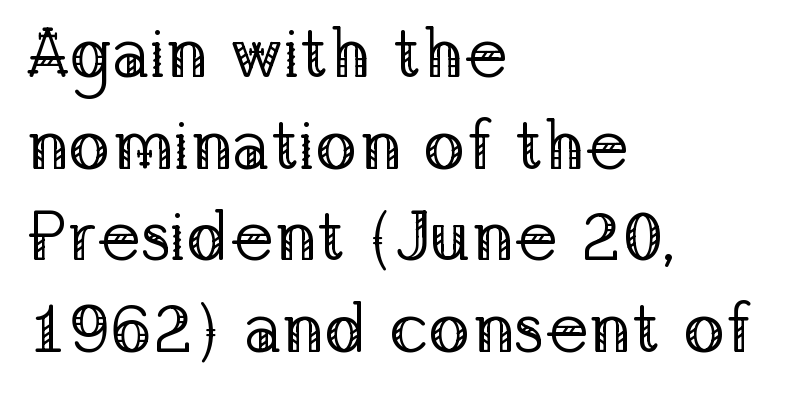
Q: Is the text bold? A: No.
Q: Is the text italic (slanted)? A: No, it is upright.
Q: Is the typeface a serif or a sans-serif typeface? A: Serif.
Q: Is the text underlined? A: No.
Q: How is the paragraph aligned? A: Left-aligned.
Q: Is the spacing between letters normal or unusually wide? A: Normal.
Q: Is the spacing between lines tight, normal or loose? A: Normal.
Q: Width (condensed, normal, or wide)? A: Normal.
Q: Stroke contrast? A: Low.
Q: x-height? A: Medium.
Q: Monospaced? A: No.
